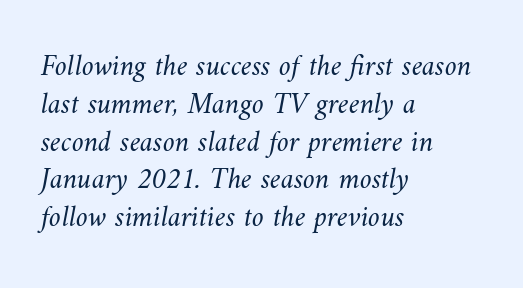
{"bold": "no", "weight": "light", "width": "normal", "stroke_contrast": "medium", "x_height": "small", "monospaced": "no", "underline": "no", "align": "left", "line_spacing": "normal", "line_spacing_ratio": 1.26, "letter_spacing": "normal", "letter_spacing_em": 0.0, "glyph_px": 30}
